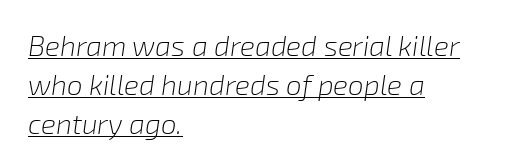
The image shows 28 px light type, italic (leaning right); set left-aligned, normal line spacing (1.39x), normal letter spacing, underlined; low stroke contrast and a medium x-height.
